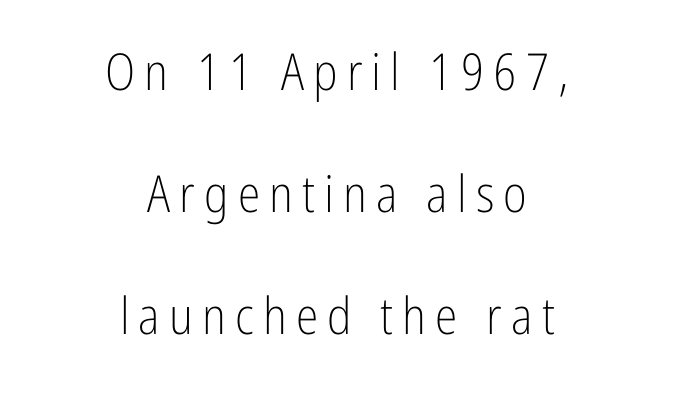
The image shows 51 px light, condensed sans-serif type, upright; set centered, loose line spacing (2.39x), not underlined; low stroke contrast and a medium x-height.
